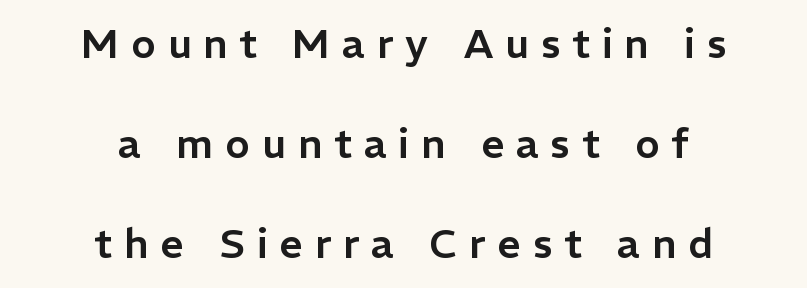
The image shows 41 px sans-serif type, upright; set centered, loose line spacing (2.44x), unusually wide letter spacing (+0.29 em), not underlined; low stroke contrast and a medium x-height.
